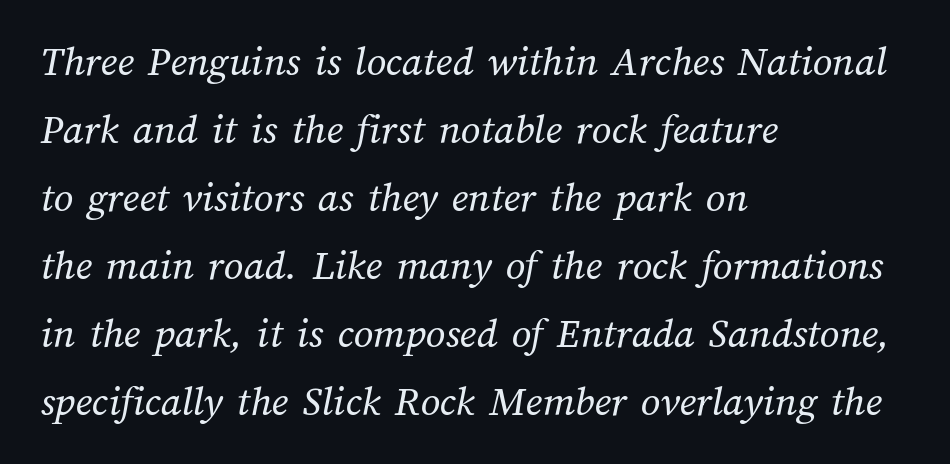
{"bold": "no", "weight": "regular", "width": "normal", "stroke_contrast": "medium", "x_height": "medium", "monospaced": "no", "underline": "no", "align": "left", "line_spacing": "normal", "line_spacing_ratio": 1.58, "letter_spacing": "normal", "letter_spacing_em": 0.0, "glyph_px": 43}
